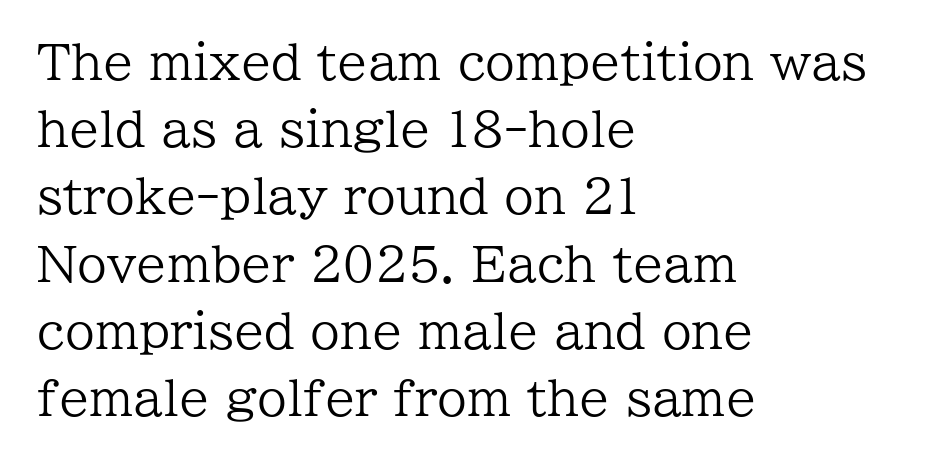
Q: Is the text bold? A: No.
Q: Is the text italic (slanted)? A: No, it is upright.
Q: Is the typeface a serif or a sans-serif typeface? A: Serif.
Q: Is the text underlined? A: No.
Q: How is the paragraph aligned? A: Left-aligned.
Q: Is the spacing between letters normal or unusually wide? A: Normal.
Q: Is the spacing between lines tight, normal or loose? A: Normal.
Q: Width (condensed, normal, or wide)? A: Normal.
Q: Stroke contrast? A: Low.
Q: x-height? A: Medium.
Q: Monospaced? A: No.
